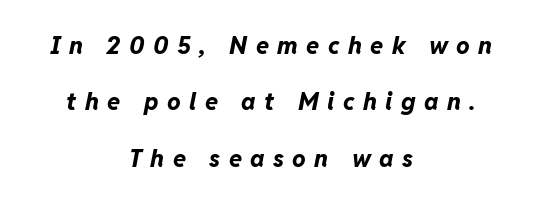
{"italic": "yes", "lean": "right", "slant_degrees": 11, "bold": "yes", "underline": "no", "align": "center", "line_spacing": "loose", "line_spacing_ratio": 2.35, "letter_spacing": "wide", "letter_spacing_em": 0.35, "glyph_px": 24}
